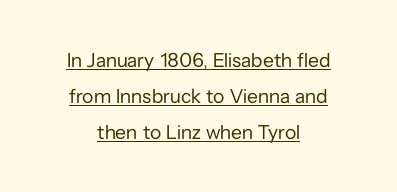
Q: Is the text bold? A: No.
Q: Is the text italic (slanted)? A: No, it is upright.
Q: Is the text underlined? A: Yes.
Q: How is the paragraph aligned? A: Centered.
Q: Is the spacing between letters normal or unusually wide? A: Normal.
